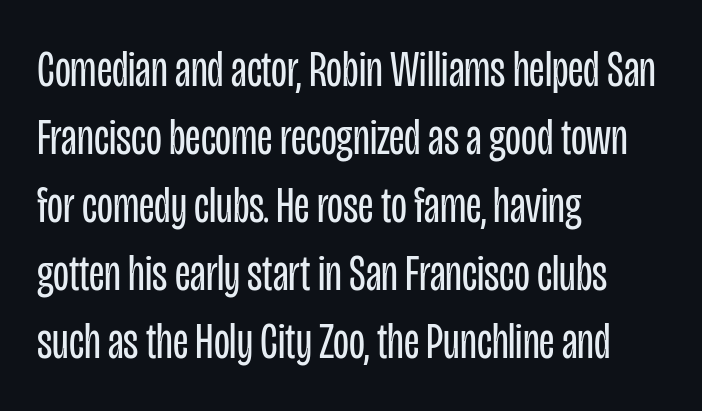
The image shows 52 px regular-weight, condensed sans-serif type, upright; set left-aligned, normal line spacing (1.31x), normal letter spacing, not underlined; low stroke contrast and a large x-height.
